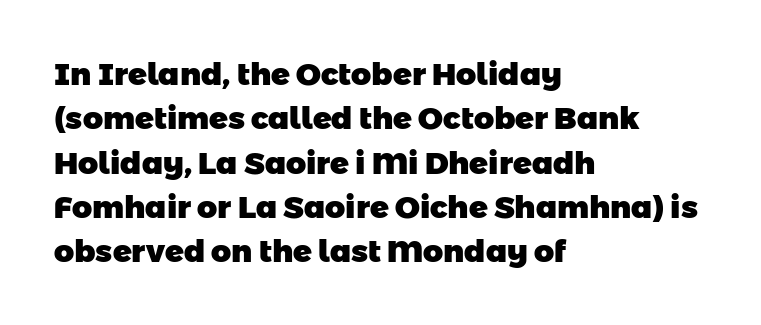
Spacing verdict: proportional, widths tailored to each character. Stroke terminals: plain, sans-serif. Look at the stroke-to-counter ratio: heavy, a bold. These lines are set flush left with a ragged right edge. Lines of text with bare space underneath. The space between consecutive lines is moderate.
